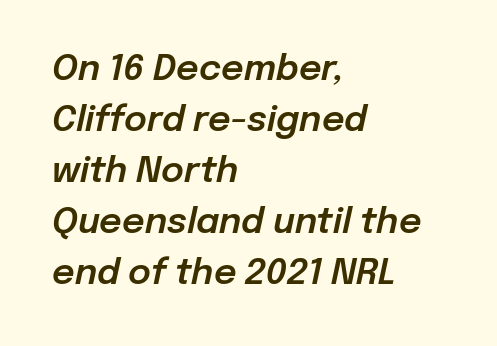
{"italic": "yes", "lean": "right", "slant_degrees": 12, "width": "normal", "stroke_contrast": "low", "x_height": "medium", "monospaced": "no", "underline": "no", "align": "left", "line_spacing": "normal", "line_spacing_ratio": 1.46, "letter_spacing": "normal", "letter_spacing_em": 0.0, "glyph_px": 35}
